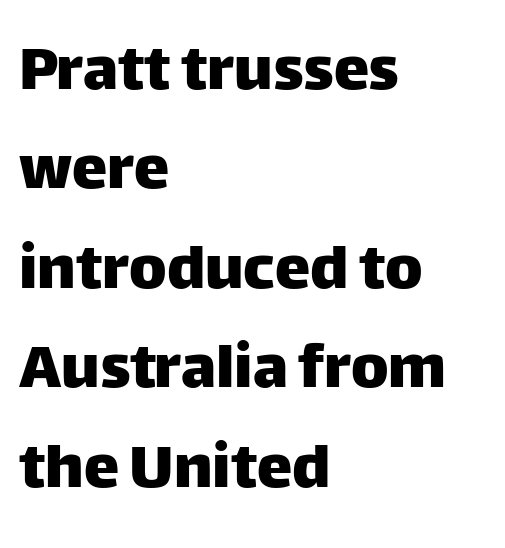
Q: Is the text italic (slanted)? A: No, it is upright.
Q: Is the typeface a serif or a sans-serif typeface? A: Sans-serif.
Q: Is the text underlined? A: No.
Q: How is the paragraph aligned? A: Left-aligned.
Q: Is the spacing between letters normal or unusually wide? A: Normal.
Q: Is the spacing between lines tight, normal or loose? A: Normal.
Q: Width (condensed, normal, or wide)? A: Normal.
Q: Stroke contrast? A: Low.
Q: x-height? A: Large.
Q: Monospaced? A: No.
